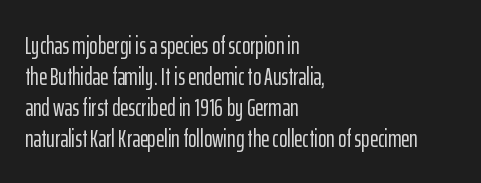
The image shows 25 px text type, upright; set left-aligned, line spacing 1.24x, normal letter spacing, not underlined.
